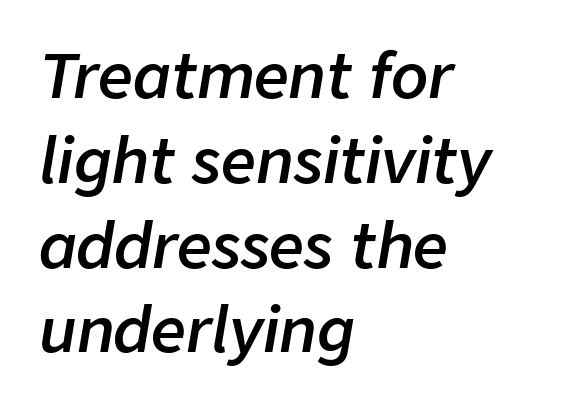
Q: Is the text bold? A: Semi-bold.
Q: Is the text italic (slanted)? A: Yes, it leans right by about 9 degrees.
Q: Is the text underlined? A: No.
Q: How is the paragraph aligned? A: Left-aligned.
Q: Is the spacing between letters normal or unusually wide? A: Normal.
Q: Is the spacing between lines tight, normal or loose? A: Normal.
Q: Width (condensed, normal, or wide)? A: Normal.
Q: Stroke contrast? A: Low.
Q: x-height? A: Medium.
Q: Monospaced? A: No.
